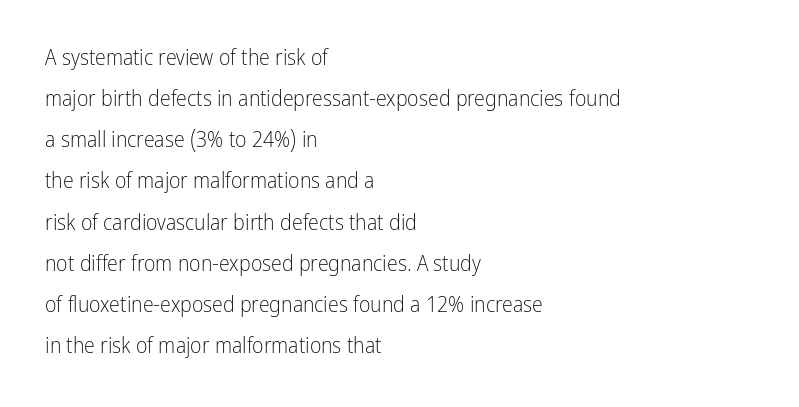
The image shows 22 px text type, upright; set left-aligned, line spacing 1.87x, normal letter spacing, not underlined.
